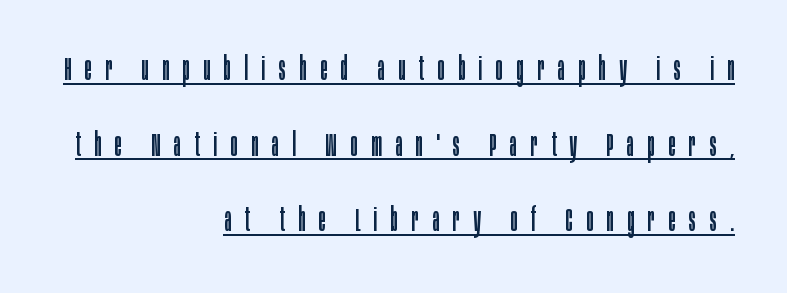
{"serif": "no", "italic": "no", "bold": "no", "weight": "regular", "width": "condensed", "stroke_contrast": "low", "x_height": "large", "monospaced": "no", "underline": "yes", "align": "right", "line_spacing": "loose", "line_spacing_ratio": 2.29, "letter_spacing": "wide", "letter_spacing_em": 0.41, "glyph_px": 33}
